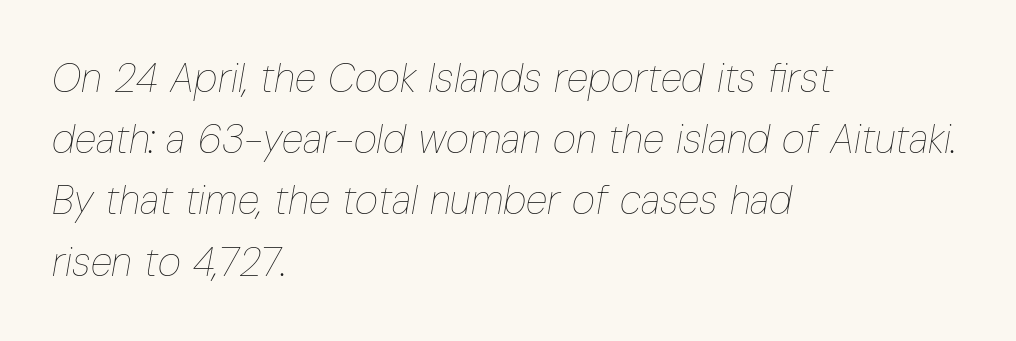
{"italic": "yes", "lean": "right", "slant_degrees": 10, "bold": "no", "weight": "thin", "width": "condensed", "stroke_contrast": "low", "x_height": "medium", "monospaced": "no", "underline": "no", "align": "left", "line_spacing": "normal", "line_spacing_ratio": 1.53, "letter_spacing": "normal", "letter_spacing_em": 0.0, "glyph_px": 40}
